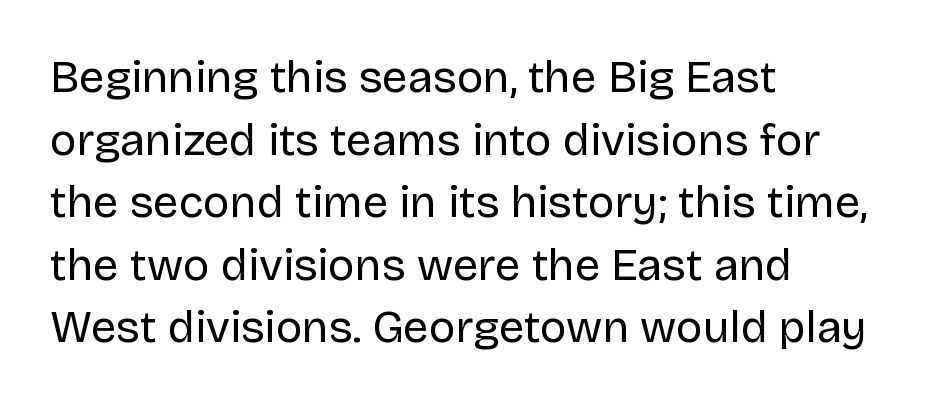
Q: Is the text bold? A: No.
Q: Is the text italic (slanted)? A: No, it is upright.
Q: Is the typeface a serif or a sans-serif typeface? A: Sans-serif.
Q: Is the text underlined? A: No.
Q: How is the paragraph aligned? A: Left-aligned.
Q: Is the spacing between letters normal or unusually wide? A: Normal.
Q: Is the spacing between lines tight, normal or loose? A: Normal.
Q: Width (condensed, normal, or wide)? A: Normal.
Q: Stroke contrast? A: Low.
Q: x-height? A: Large.
Q: Monospaced? A: No.
